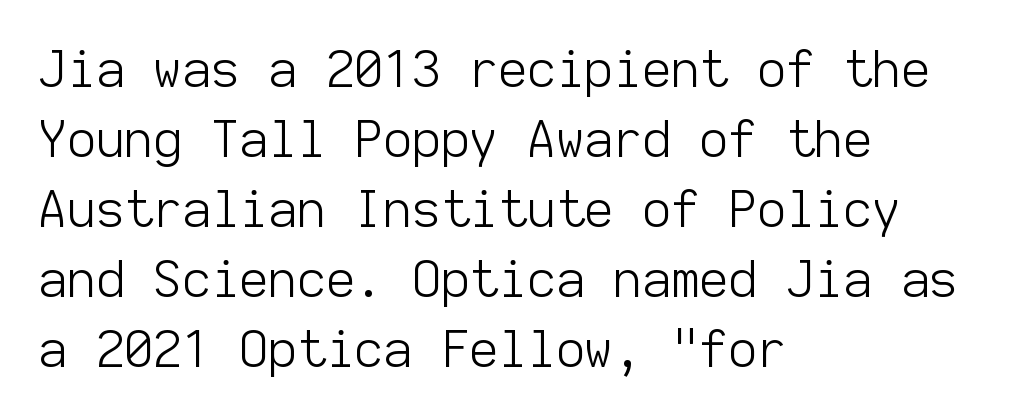
Q: Is the text bold? A: No.
Q: Is the text italic (slanted)? A: No, it is upright.
Q: Is the typeface a serif or a sans-serif typeface? A: Sans-serif.
Q: Is the text underlined? A: No.
Q: How is the paragraph aligned? A: Left-aligned.
Q: Is the spacing between letters normal or unusually wide? A: Normal.
Q: Is the spacing between lines tight, normal or loose? A: Normal.
Q: Width (condensed, normal, or wide)? A: Normal.
Q: Stroke contrast? A: Low.
Q: x-height? A: Medium.
Q: Monospaced? A: Yes.
